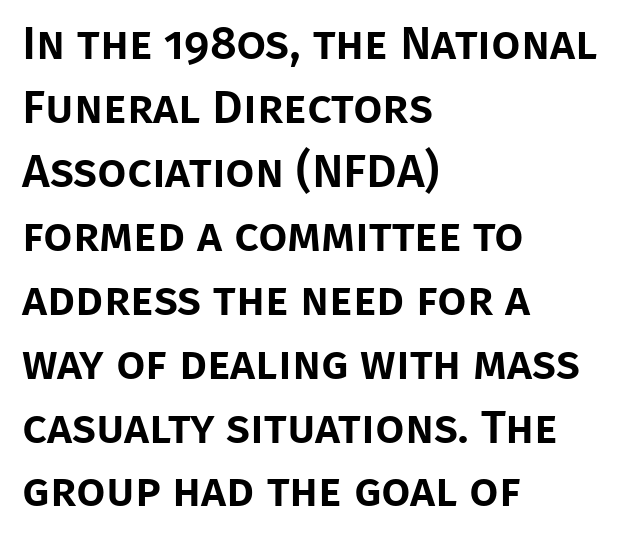
Q: Is the text italic (slanted)? A: No, it is upright.
Q: Is the typeface a serif or a sans-serif typeface? A: Sans-serif.
Q: Is the text underlined? A: No.
Q: How is the paragraph aligned? A: Left-aligned.
Q: Is the spacing between letters normal or unusually wide? A: Normal.
Q: Is the spacing between lines tight, normal or loose? A: Normal.
Q: Width (condensed, normal, or wide)? A: Normal.
Q: Stroke contrast? A: Low.
Q: x-height? A: Large.
Q: Monospaced? A: No.
